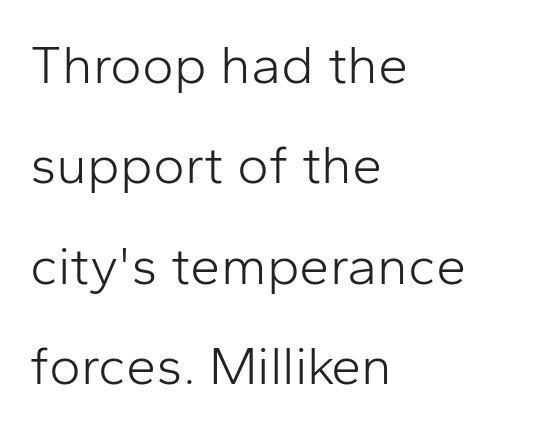
Q: Is the text bold? A: No.
Q: Is the text italic (slanted)? A: No, it is upright.
Q: Is the typeface a serif or a sans-serif typeface? A: Sans-serif.
Q: Is the text underlined? A: No.
Q: How is the paragraph aligned? A: Left-aligned.
Q: Is the spacing between letters normal or unusually wide? A: Normal.
Q: Width (condensed, normal, or wide)? A: Normal.
Q: Stroke contrast? A: Low.
Q: x-height? A: Medium.
Q: Monospaced? A: No.
